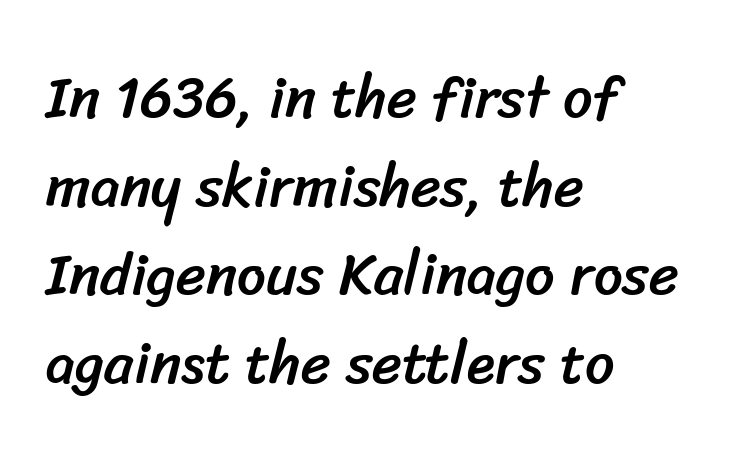
Q: Is the typeface a serif or a sans-serif typeface? A: Sans-serif.
Q: Is the text underlined? A: No.
Q: How is the paragraph aligned? A: Left-aligned.
Q: Is the spacing between letters normal or unusually wide? A: Normal.
Q: Is the spacing between lines tight, normal or loose? A: Normal.
Q: Width (condensed, normal, or wide)? A: Normal.
Q: Stroke contrast? A: Low.
Q: x-height? A: Medium.
Q: Monospaced? A: No.
